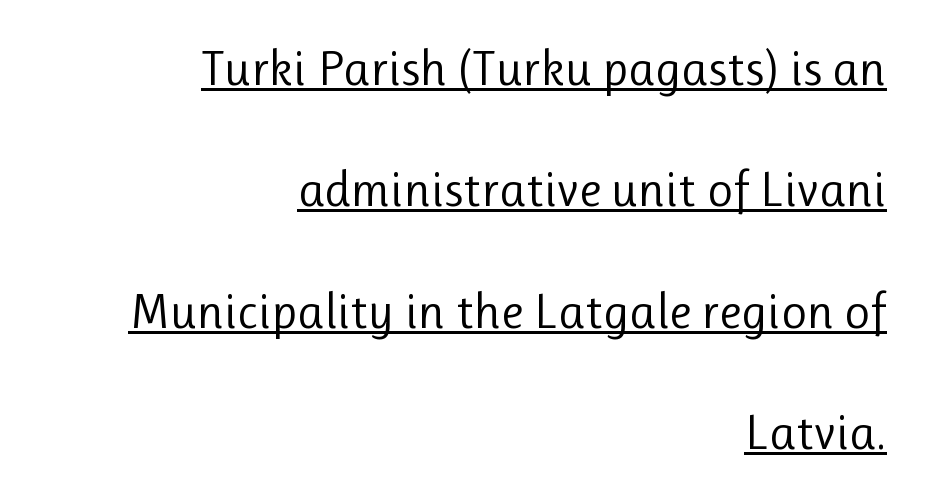
The image shows 50 px regular-weight sans-serif type, upright; set right-aligned, loose line spacing (2.43x), normal letter spacing, underlined; low stroke contrast and a medium x-height.
